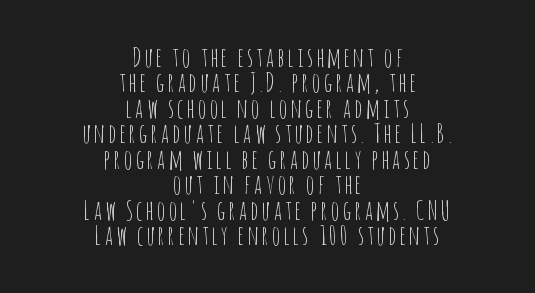
The letterforms sit at book weight or below. Layout note: lines centered. Leading is clearly below the norm, producing a dense column. The lettering holds an erect, upright posture throughout.
